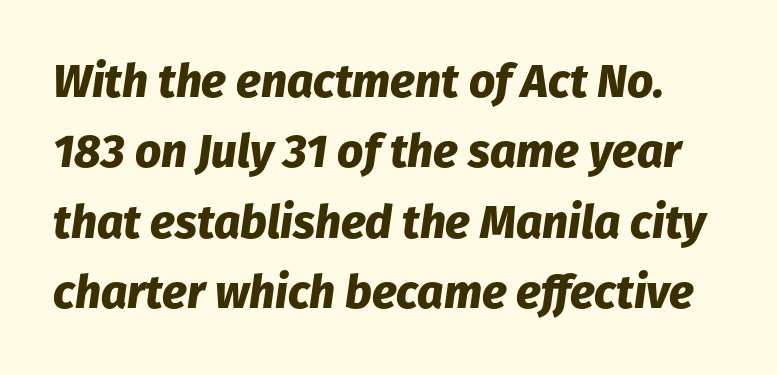
The image shows 46 px heavy type, italic (leaning right); set normal line spacing (1.53x), normal letter spacing, not underlined; low stroke contrast and a medium x-height.
